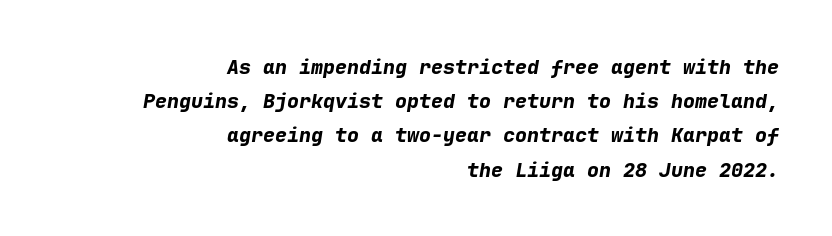
Q: Is the text bold? A: Yes.
Q: Is the text italic (slanted)? A: Yes, it leans right by about 9 degrees.
Q: Is the text underlined? A: No.
Q: How is the paragraph aligned? A: Right-aligned.
Q: Is the spacing between letters normal or unusually wide? A: Normal.
